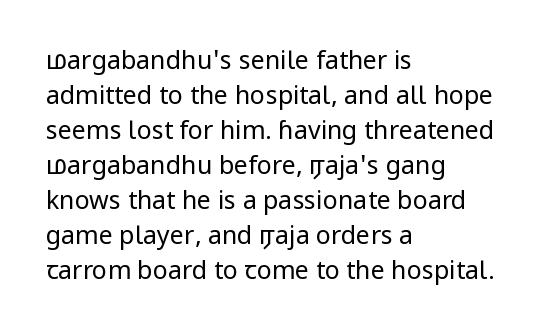
Q: Is the text bold? A: No.
Q: Is the text italic (slanted)? A: No, it is upright.
Q: Is the text underlined? A: No.
Q: How is the paragraph aligned? A: Left-aligned.
Q: Is the spacing between letters normal or unusually wide? A: Normal.
Q: Is the spacing between lines tight, normal or loose? A: Normal.
